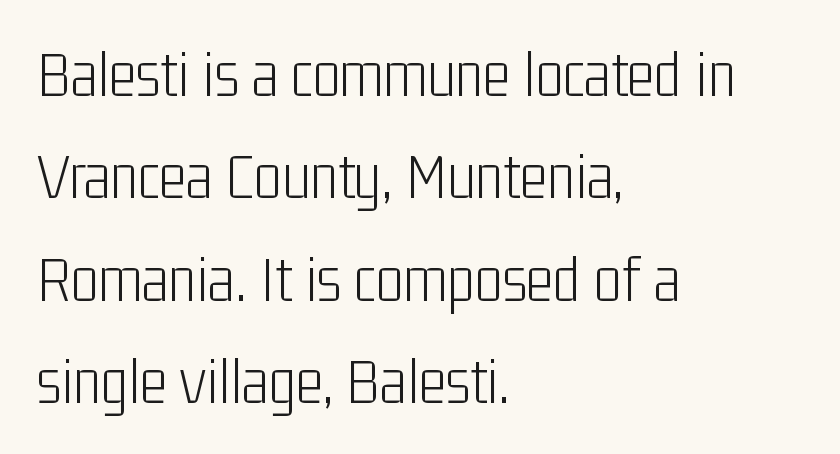
The image shows 66 px light, condensed sans-serif type, upright; set left-aligned, normal line spacing (1.55x), normal letter spacing, not underlined; low stroke contrast and a medium x-height.
